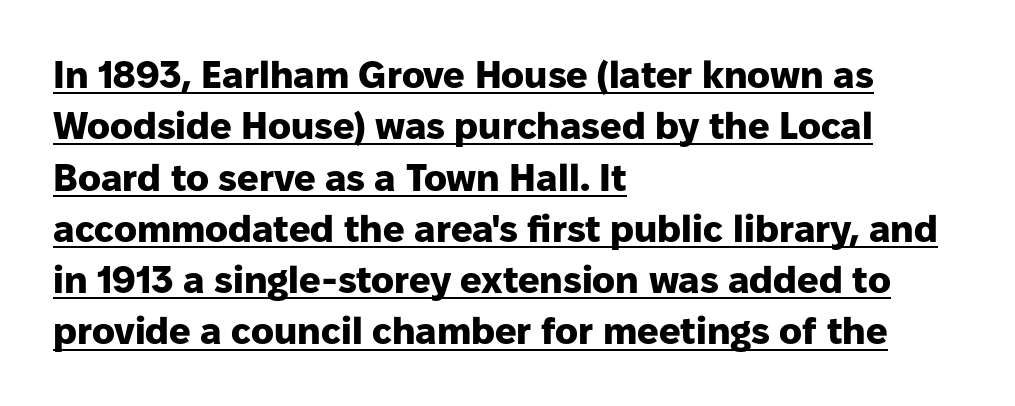
The image shows 38 px heavy sans-serif type, upright; set left-aligned, normal line spacing (1.35x), normal letter spacing, underlined; low stroke contrast and a medium x-height.
